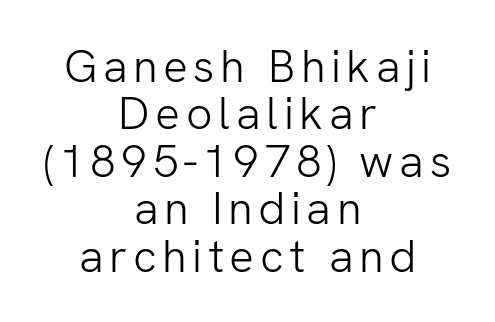
{"serif": "no", "italic": "no", "bold": "no", "weight": "light", "width": "normal", "stroke_contrast": "low", "x_height": "medium", "monospaced": "no", "underline": "no", "align": "center", "line_spacing": "tight", "line_spacing_ratio": 1.03, "glyph_px": 46}
